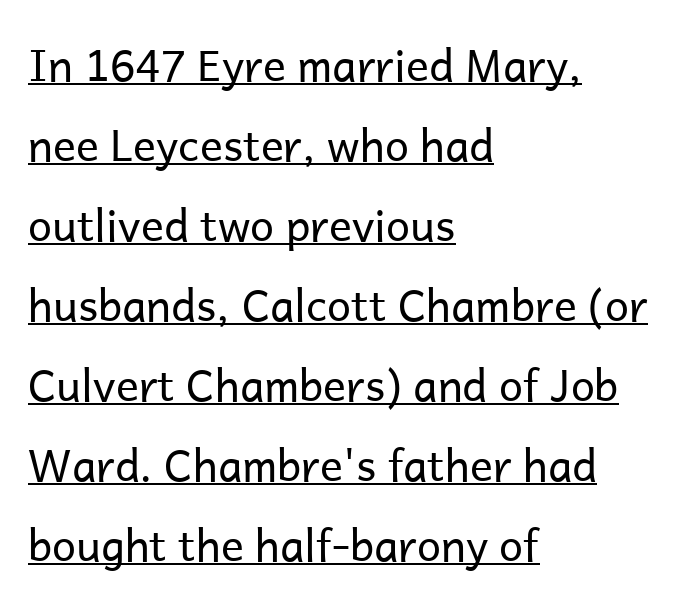
The image shows 43 px regular-weight sans-serif type, upright; set left-aligned, line spacing 1.86x, normal letter spacing, underlined; low stroke contrast and a medium x-height.
